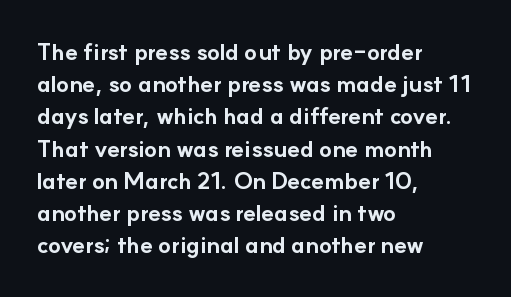
Q: Is the text bold? A: Yes.
Q: Is the text italic (slanted)? A: No, it is upright.
Q: Is the text underlined? A: No.
Q: How is the paragraph aligned? A: Left-aligned.
Q: Is the spacing between letters normal or unusually wide? A: Normal.
Q: Is the spacing between lines tight, normal or loose? A: Normal.
